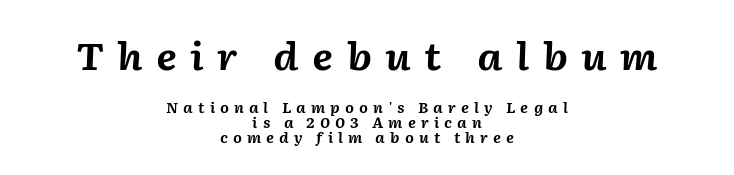
Looks like regular typesetting: each glyph gets only the width it needs. One-word summary of the alignment: center. The composition opens big and finishes small. The passage shown is not underscored anywhere.
